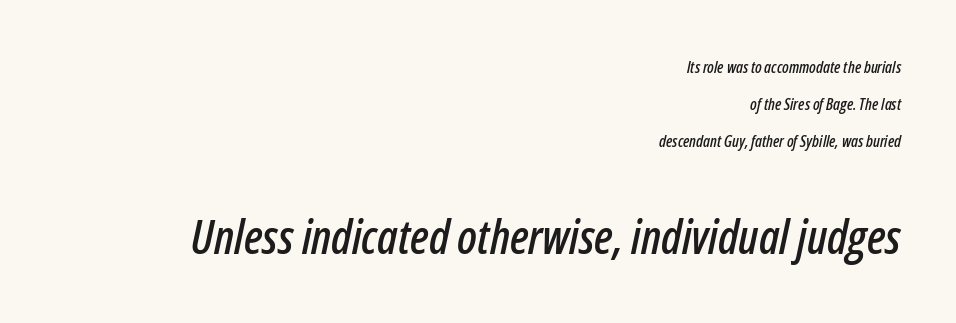
The line-height multiplier appears high, well above default. The type is set solid horizontally, with unmodified tracking. Letters rest on an invisible, unmarked baseline. These lines stack with their right ends in a neat column.
